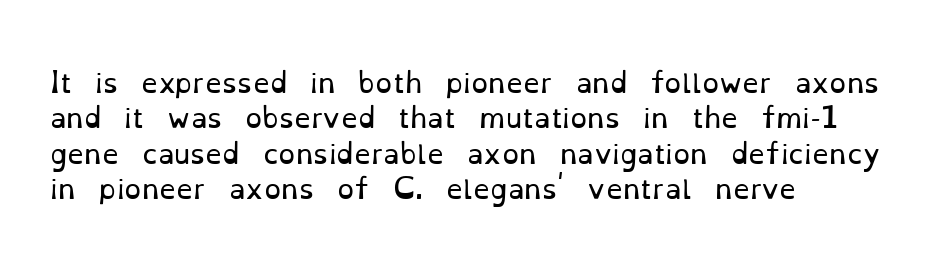
The image shows 27 px text type, upright; set left-aligned, normal line spacing (1.31x), normal letter spacing, not underlined.
